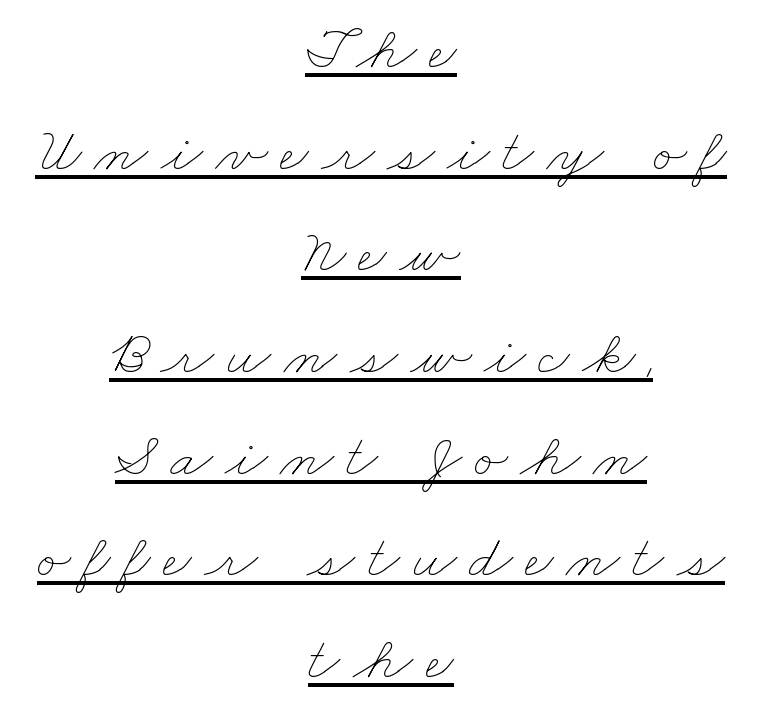
{"bold": "no", "weight": "thin", "width": "wide", "stroke_contrast": "low", "x_height": "small", "monospaced": "no", "underline": "yes", "align": "center", "line_spacing": "normal", "line_spacing_ratio": 1.64, "letter_spacing": "wide", "letter_spacing_em": 0.2, "glyph_px": 62}
